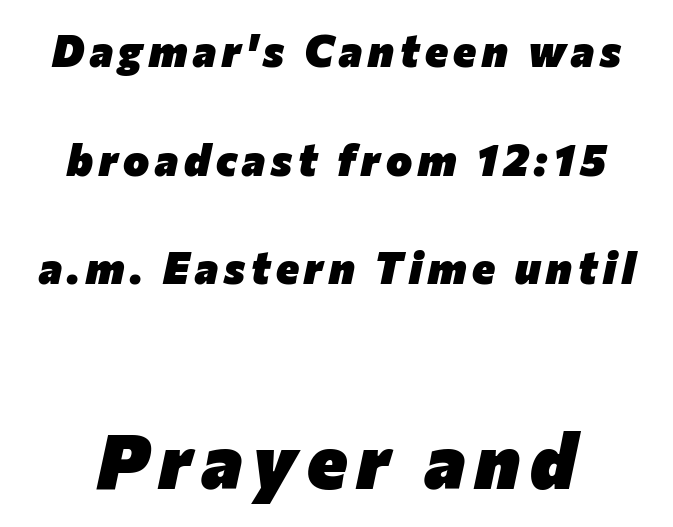
The image shows 77 px heavy type, italic (leaning right); set loose line spacing (2.47x), not underlined; the second (bottom) block is 1.75x larger; low stroke contrast and a medium x-height.
